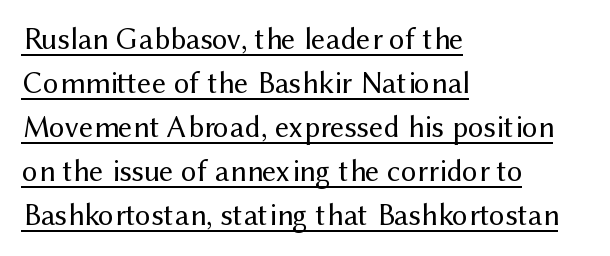
The image shows 31 px regular-weight sans-serif type, upright; set left-aligned, normal line spacing (1.42x), normal letter spacing, underlined; medium stroke contrast and a medium x-height.
